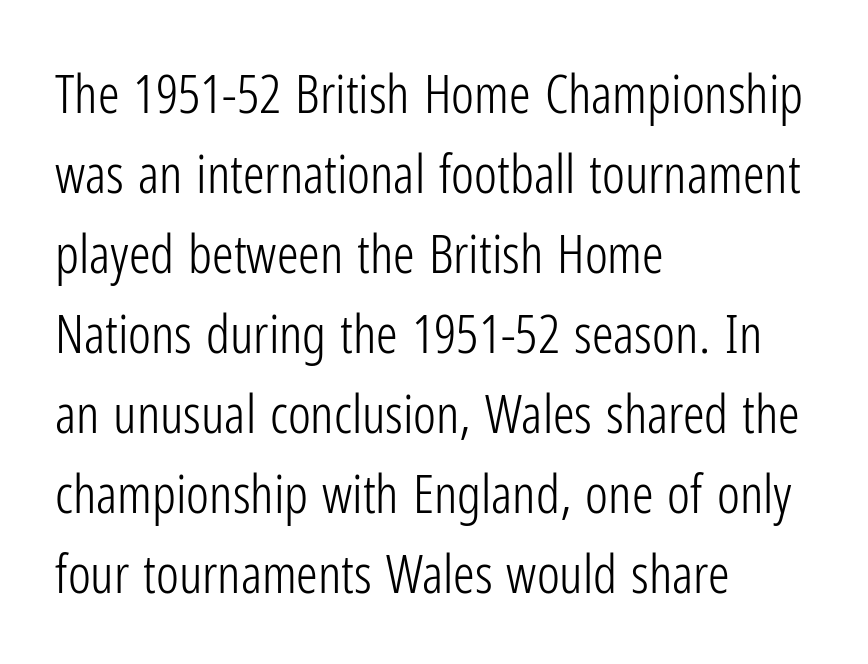
Ink coverage per letter is moderate at most. Students, note that the glyphs here touch the page at normal intervals. The passage shown stacks its lines at a standard gap. This is sans-serif lettering, the kind often seen on screens and signage.
